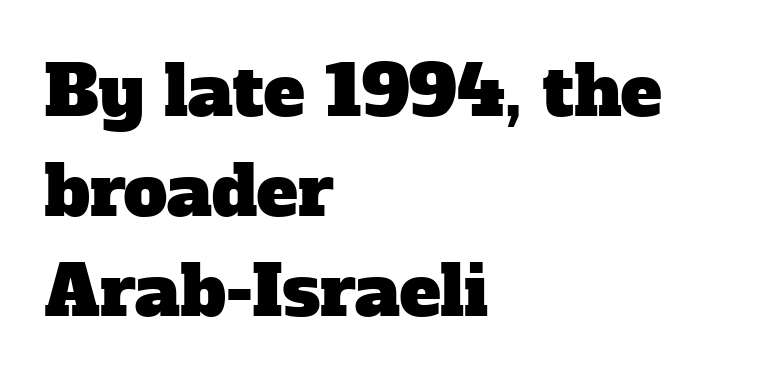
{"serif": "yes", "width": "normal", "stroke_contrast": "low", "x_height": "medium", "monospaced": "no", "underline": "no", "align": "left", "line_spacing": "normal", "line_spacing_ratio": 1.45, "letter_spacing": "normal", "letter_spacing_em": 0.0, "glyph_px": 69}
